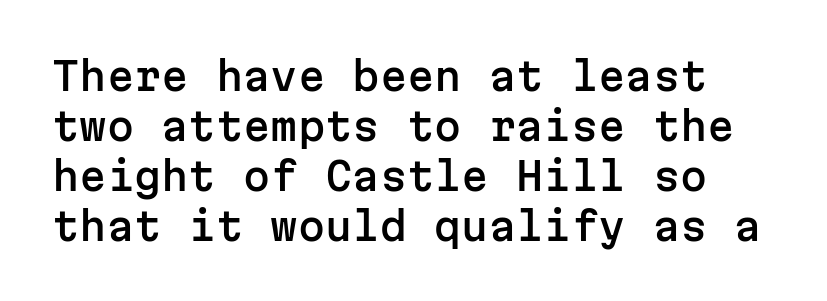
The image shows 39 px sans-serif type, upright, monospaced; set normal line spacing (1.28x), normal letter spacing, not underlined; low stroke contrast and a medium x-height.
